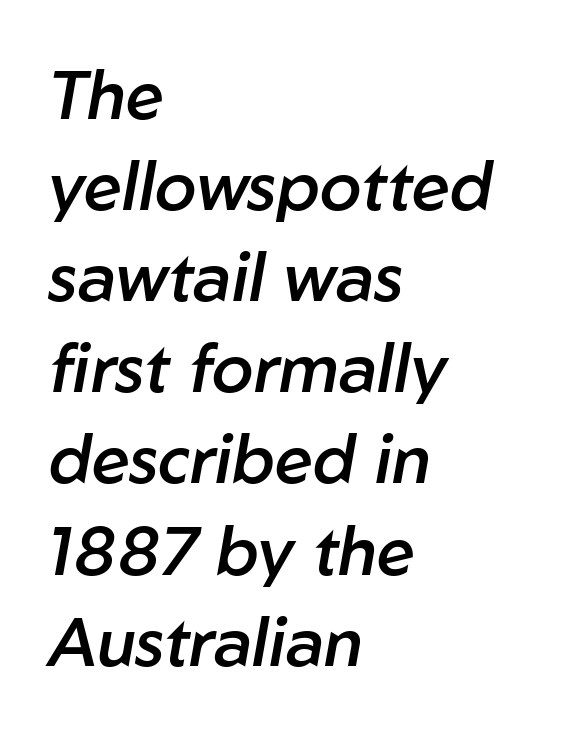
Designer's note — italics engaged. You could not count columns in this text — the font is proportionally spaced. The lines in this sample share a left origin and differ only in where they stop. Normally led — the rows are evenly, conventionally spaced. Lines of text with bare space underneath.
